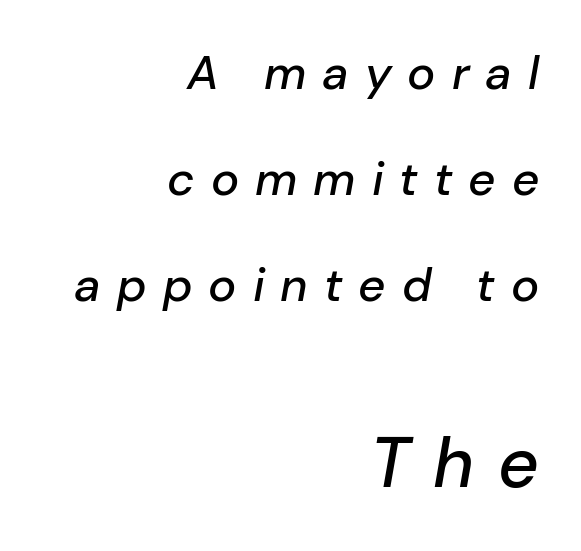
Is the letter spacing exaggerated? Yes — the characters are pushed far apart. Each letter keeps its own natural width here, so spacing adapts to shape. A student would call this right alignment; a typographer would say flush right, rag left. If you drew a line through each stem, it would be angled. Leading is clearly above the norm, producing a sparse column.
